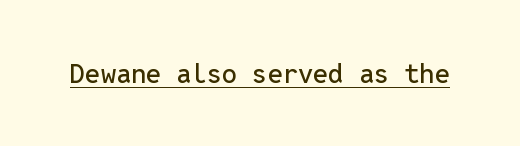
Q: Is the text italic (slanted)? A: No, it is upright.
Q: Is the text underlined? A: Yes.
Q: Is the spacing between letters normal or unusually wide? A: Normal.
